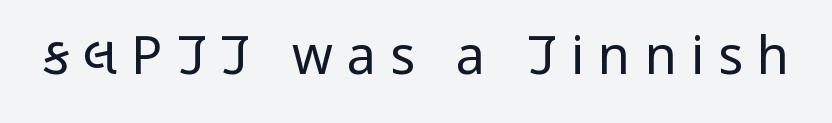
Ascenders rise straight up at ninety degrees. Looks like regular typesetting: each glyph gets only the width it needs. Quick note: underline off. No feet cap the strokes, marking this as sans-serif type. The type is letterspaced generously, with wide tracking.
